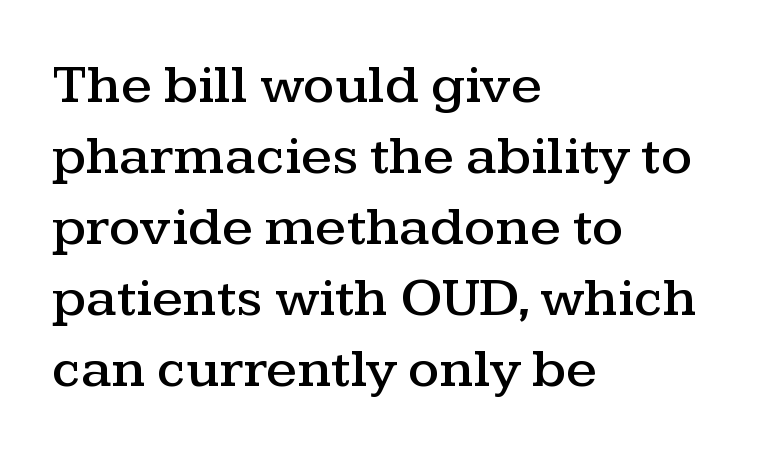
The image shows 56 px wide serif type, upright; set left-aligned, normal line spacing (1.27x), normal letter spacing, not underlined; medium stroke contrast and a medium x-height.
